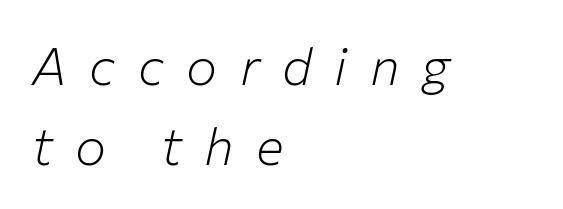
The baseline area is clear. Character widths vary here, with narrow letters taking less room than wide ones. The specimen reads as italic at a glance. In terms of leading, this rendering sits right in the middle. Is the letter spacing exaggerated? Yes — the characters are pushed far apart. Casual observation: everything's shoved over to the left.
